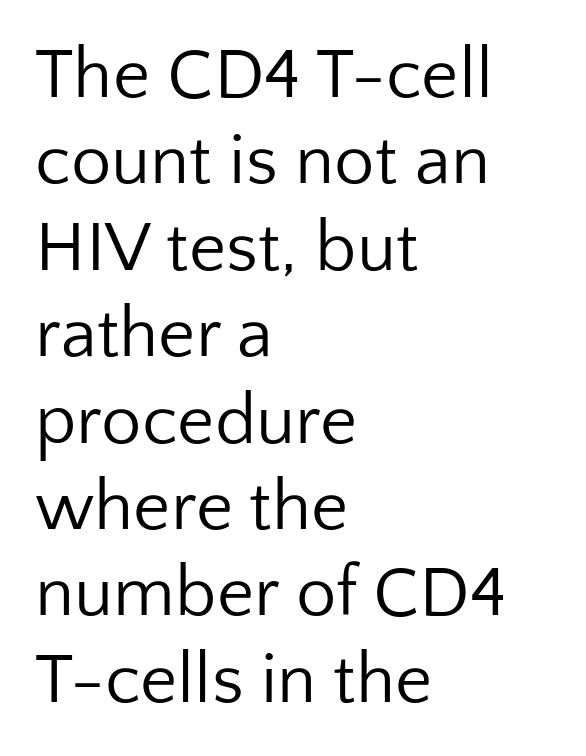
The designer went with a sans here, leaving each stem footless. Every character sits straight up, as roman type does. Lines of text with bare space underneath. Notice how the passage keeps a crisp vertical edge on the left only. The passage shown has conventional tracking throughout.
